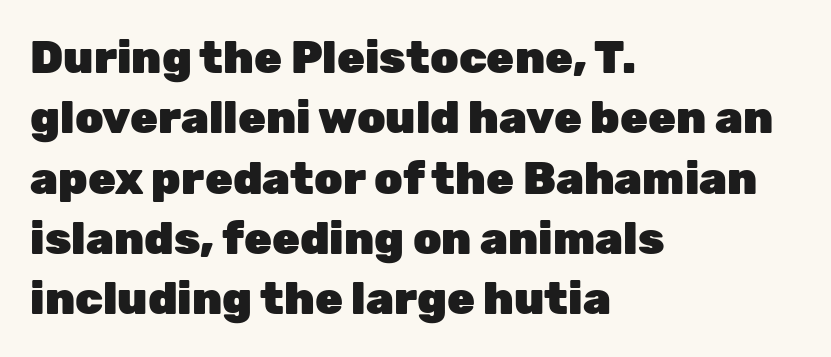
Spacing verdict: proportional, widths tailored to each character. Vertically, the passage feels balanced, rows spaced as you'd expect. The tracking reads as untouched default to a designer's eye. This rendering features lettering with no underline. The lettering stays uniformly vertical, giving the passage a roman look.
